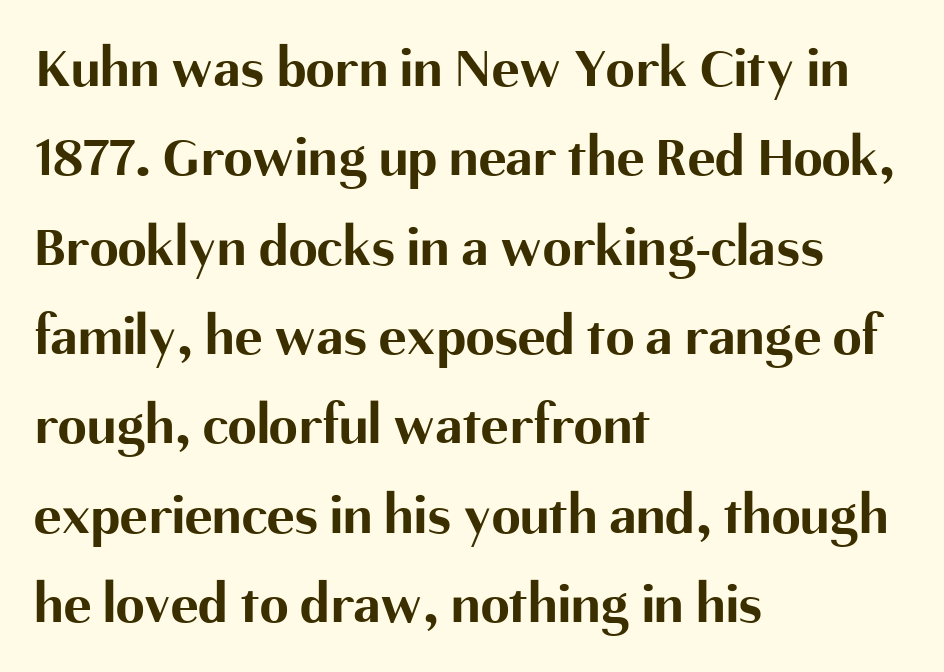
A typesetter would call this proportional, since set widths differ per character. Does the lettering tilt? It doesn't — this is upright. Nobody drew a line under any word here. Typesetter's note: full bold, strokes at maximum text heaviness. This rendering uses left alignment, leaving the right contour irregular. The text was rendered using a sans face with plain stroke endings.
